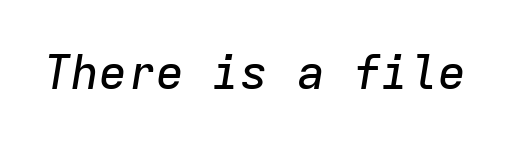
{"italic": "yes", "lean": "right", "slant_degrees": 9, "width": "normal", "stroke_contrast": "low", "x_height": "medium", "monospaced": "yes", "underline": "no", "letter_spacing": "normal", "letter_spacing_em": 0.0, "glyph_px": 47}
